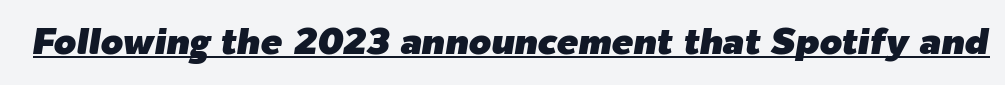
Q: Is the text italic (slanted)? A: Yes, it leans right by about 9 degrees.
Q: Is the text underlined? A: Yes.
Q: Is the spacing between letters normal or unusually wide? A: Normal.
Q: Width (condensed, normal, or wide)? A: Normal.
Q: Stroke contrast? A: Low.
Q: x-height? A: Medium.
Q: Monospaced? A: No.
